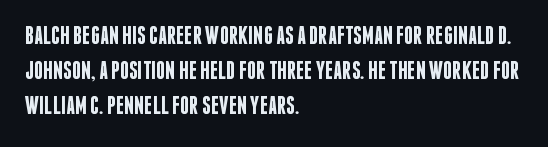
{"italic": "no", "bold": "semi", "underline": "no", "align": "left", "line_spacing": "normal", "line_spacing_ratio": 1.41, "letter_spacing": "normal", "letter_spacing_em": 0.0, "glyph_px": 25}
